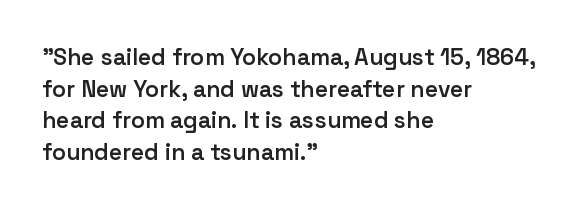
{"italic": "no", "bold": "semi", "underline": "no", "align": "left", "line_spacing": "normal", "line_spacing_ratio": 1.38, "letter_spacing": "normal", "letter_spacing_em": 0.0, "glyph_px": 23}
